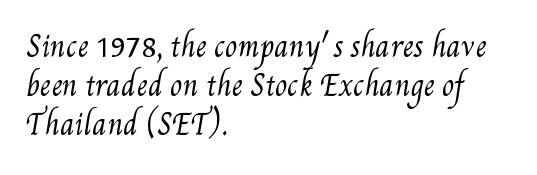
The image shows 28 px regular-weight, condensed type; set left-aligned, normal line spacing (1.4x), normal letter spacing, not underlined; medium stroke contrast and a small x-height.
